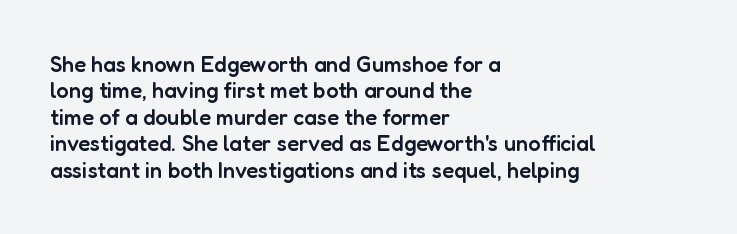
The image shows 22 px text type, upright; set left-aligned, line spacing 1.2x, normal letter spacing, not underlined.
